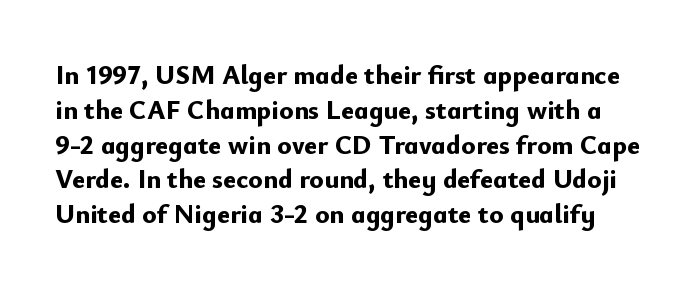
Style check: upright. Glance below the letters and you will spot only blank space. The characters look thick and weighty, a clear bold. How would I describe the line gaps? Plain and ordinary.
